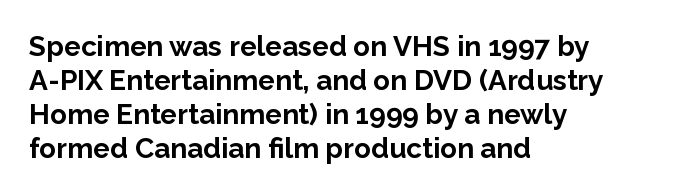
{"serif": "no", "italic": "no", "bold": "yes", "weight": "bold", "width": "normal", "stroke_contrast": "low", "x_height": "medium", "monospaced": "no", "underline": "no", "align": "left", "line_spacing_ratio": 1.22, "letter_spacing": "normal", "letter_spacing_em": 0.0, "glyph_px": 28}
